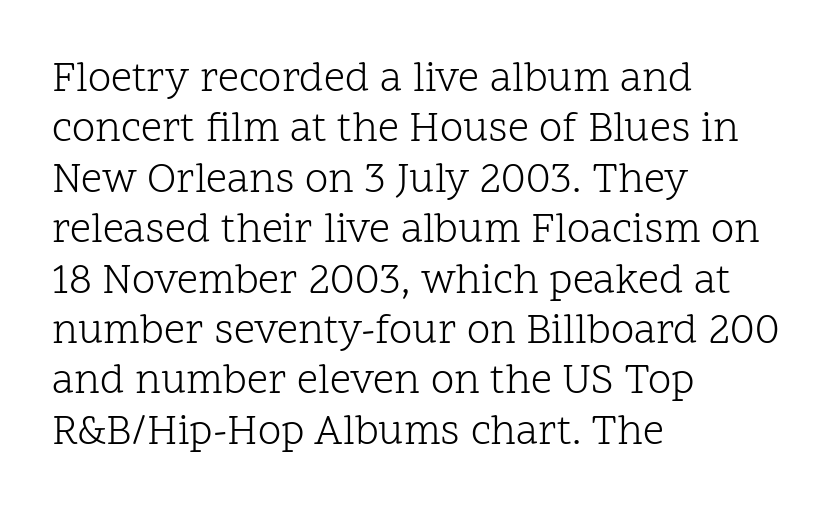
The image shows 42 px light serif type, upright; set left-aligned, line spacing 1.2x, normal letter spacing, not underlined; low stroke contrast and a medium x-height.
